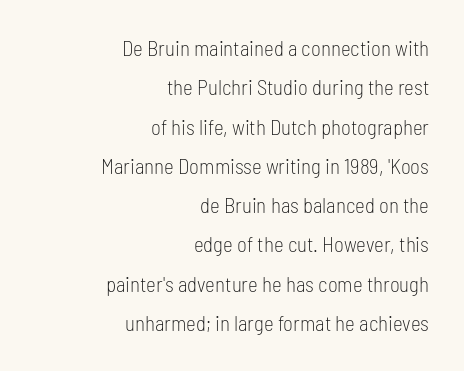
The image shows 21 px text type, upright; set right-aligned, line spacing 1.87x, normal letter spacing, not underlined.
